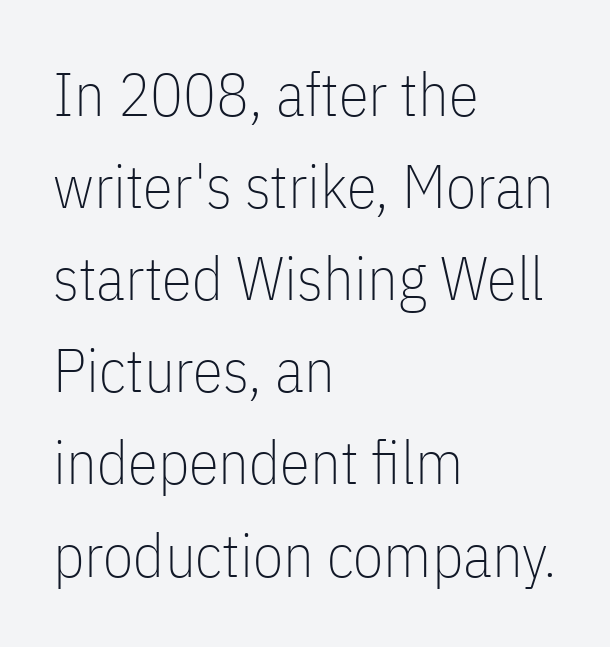
Q: Is the text bold? A: No.
Q: Is the text italic (slanted)? A: No, it is upright.
Q: Is the typeface a serif or a sans-serif typeface? A: Sans-serif.
Q: Is the text underlined? A: No.
Q: How is the paragraph aligned? A: Left-aligned.
Q: Is the spacing between letters normal or unusually wide? A: Normal.
Q: Is the spacing between lines tight, normal or loose? A: Normal.
Q: Width (condensed, normal, or wide)? A: Condensed.
Q: Stroke contrast? A: Low.
Q: x-height? A: Medium.
Q: Monospaced? A: No.
